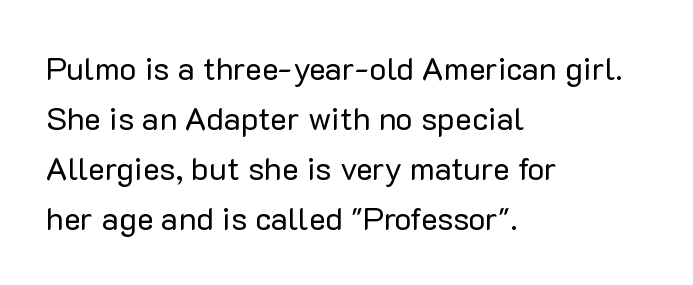
The image shows 32 px regular-weight sans-serif type, upright; set left-aligned, normal line spacing (1.56x), normal letter spacing, not underlined; low stroke contrast and a medium x-height.
